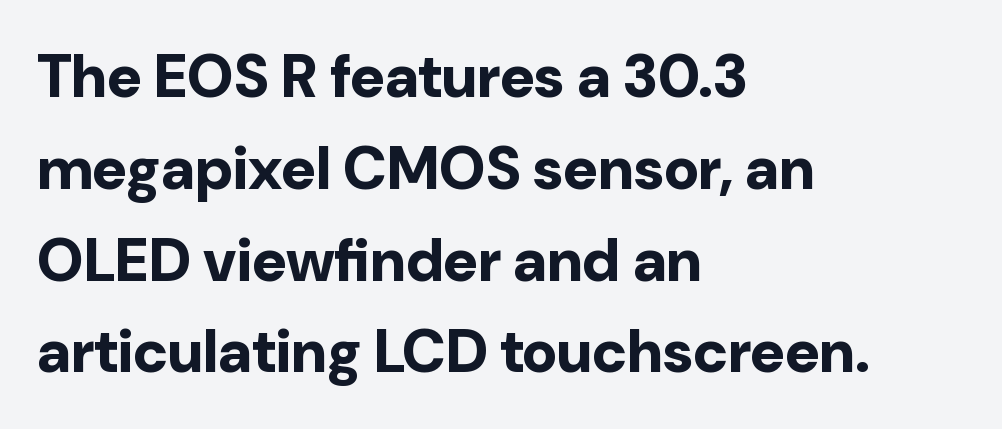
Q: Is the text bold? A: Yes.
Q: Is the text italic (slanted)? A: No, it is upright.
Q: Is the typeface a serif or a sans-serif typeface? A: Sans-serif.
Q: Is the text underlined? A: No.
Q: How is the paragraph aligned? A: Left-aligned.
Q: Is the spacing between letters normal or unusually wide? A: Normal.
Q: Is the spacing between lines tight, normal or loose? A: Normal.
Q: Width (condensed, normal, or wide)? A: Normal.
Q: Stroke contrast? A: Low.
Q: x-height? A: Medium.
Q: Monospaced? A: No.
